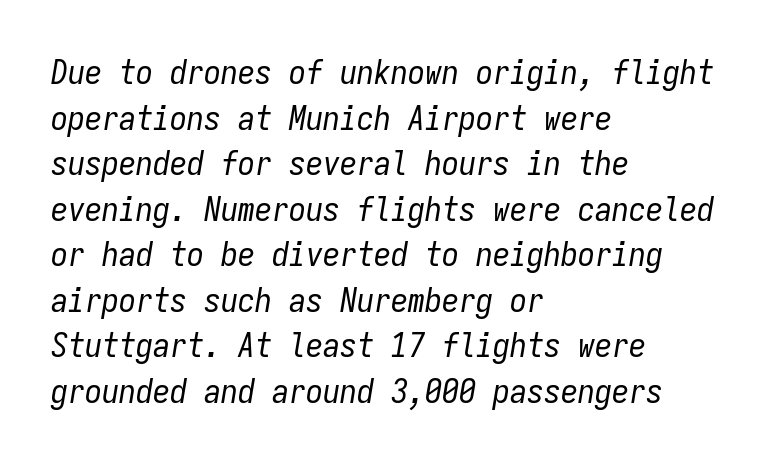
Q: Is the text bold? A: No.
Q: Is the text italic (slanted)? A: Yes, it leans right by about 9 degrees.
Q: Is the text underlined? A: No.
Q: How is the paragraph aligned? A: Left-aligned.
Q: Is the spacing between letters normal or unusually wide? A: Normal.
Q: Is the spacing between lines tight, normal or loose? A: Normal.
Q: Width (condensed, normal, or wide)? A: Condensed.
Q: Stroke contrast? A: Low.
Q: x-height? A: Medium.
Q: Monospaced? A: Yes.
